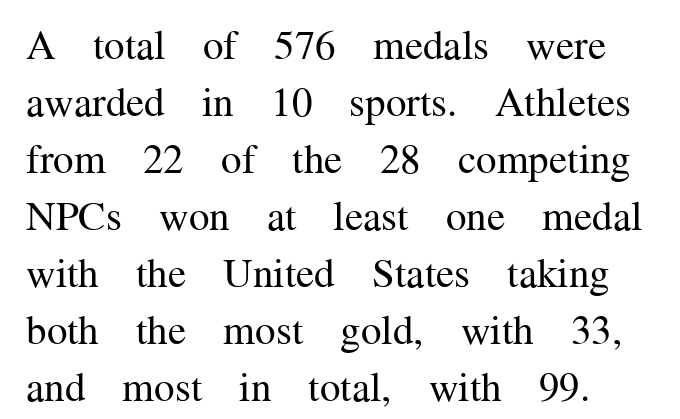
{"serif": "yes", "italic": "no", "bold": "no", "weight": "regular", "width": "normal", "stroke_contrast": "medium", "x_height": "medium", "monospaced": "no", "underline": "no", "align": "left", "line_spacing": "normal", "line_spacing_ratio": 1.39, "letter_spacing": "normal", "letter_spacing_em": 0.0, "glyph_px": 41}
